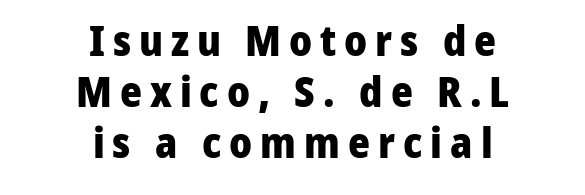
The image shows 42 px heavy sans-serif type, upright; set centered, line spacing 1.22x, not underlined; low stroke contrast and a medium x-height.
